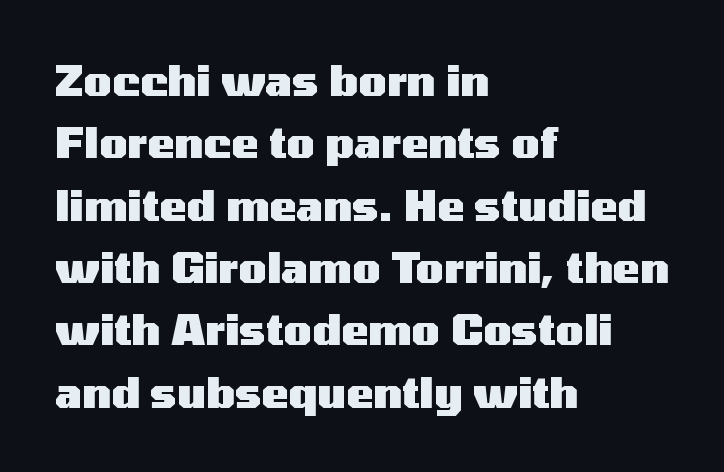
Check under the words: just untouched page. The paragraph has a hard left edge and a soft right edge. Varying glyph widths throughout — classic text-font behaviour. I'd describe the lettering as bold — thick and assertive.
